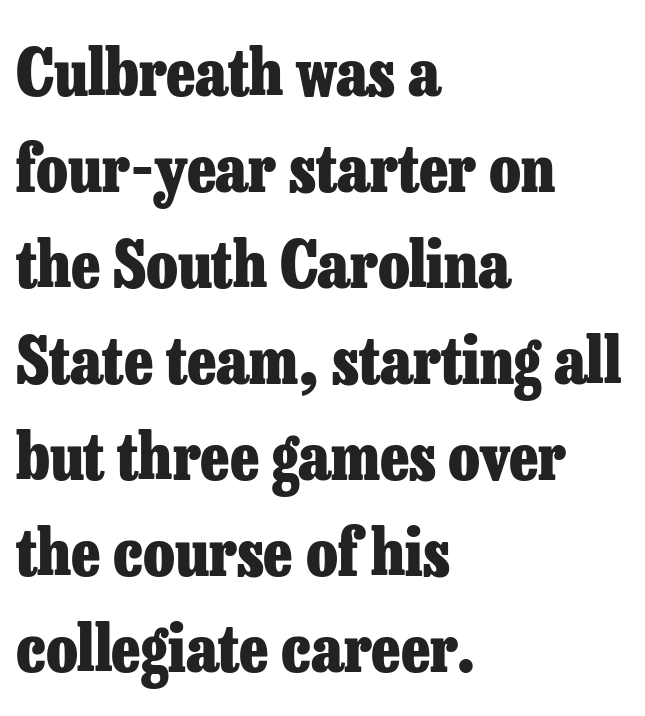
The image shows 64 px heavy serif type, upright; set left-aligned, normal line spacing (1.5x), normal letter spacing, not underlined; low stroke contrast and a medium x-height.
